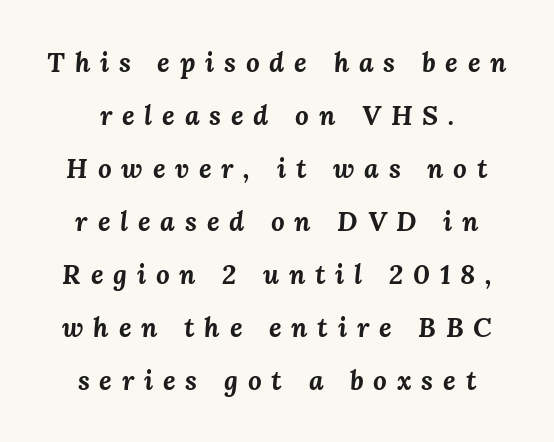
Q: Is the text bold? A: Yes.
Q: Is the text italic (slanted)? A: Yes, it leans right by about 3 degrees.
Q: Is the text underlined? A: No.
Q: Is the spacing between letters normal or unusually wide? A: Unusually wide.
Q: Is the spacing between lines tight, normal or loose? A: Loose.
